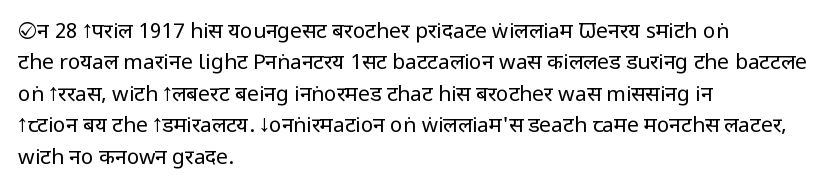
Each row of text sits above clean, open space. Italic? Not at all — the glyphs are vertical. Typeset ragged right — the left edge is the straight one. Each word holds together tightly as a unit, with standard inter-letter gaps. Interline gaps are of average width in this sample.
